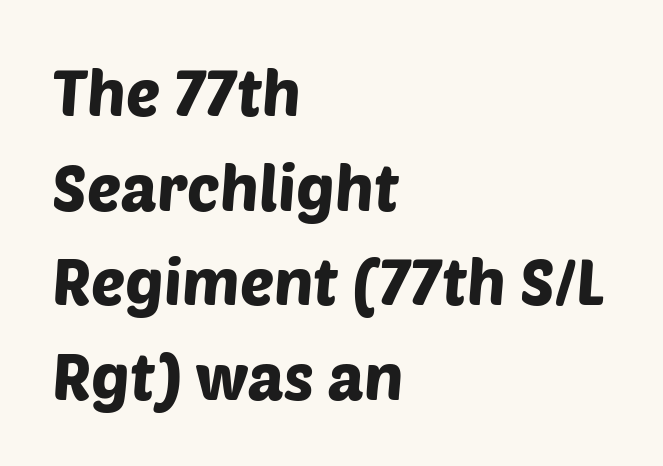
Q: Is the typeface a serif or a sans-serif typeface? A: Sans-serif.
Q: Is the text underlined? A: No.
Q: How is the paragraph aligned? A: Left-aligned.
Q: Is the spacing between letters normal or unusually wide? A: Normal.
Q: Is the spacing between lines tight, normal or loose? A: Normal.
Q: Width (condensed, normal, or wide)? A: Normal.
Q: Stroke contrast? A: Low.
Q: x-height? A: Large.
Q: Monospaced? A: No.
